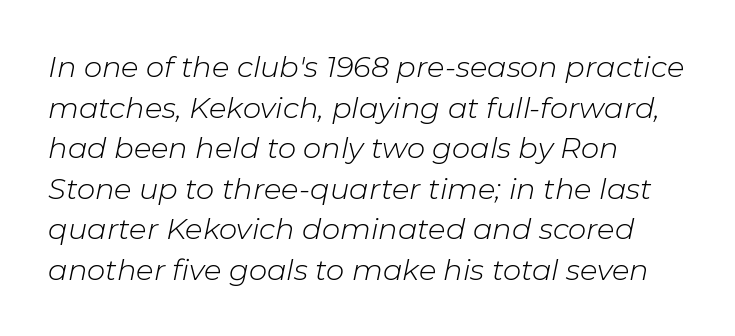
Q: Is the text bold? A: No.
Q: Is the text italic (slanted)? A: Yes, it leans right by about 11 degrees.
Q: Is the text underlined? A: No.
Q: How is the paragraph aligned? A: Left-aligned.
Q: Is the spacing between letters normal or unusually wide? A: Normal.
Q: Is the spacing between lines tight, normal or loose? A: Normal.
Q: Width (condensed, normal, or wide)? A: Normal.
Q: Stroke contrast? A: Low.
Q: x-height? A: Medium.
Q: Monospaced? A: No.
